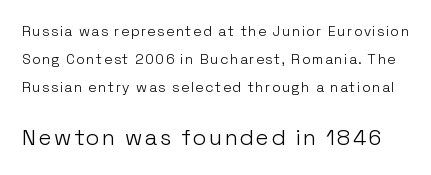
The image shows 22 px text type, upright; set loose line spacing (1.99x), not underlined; the second (bottom) block is 1.57x larger.
